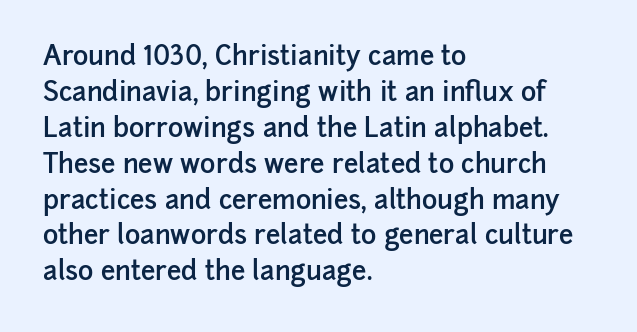
The glyphs have the mass of a demibold cut, below bold. The rendering uses a moderate line-height, typical for paragraphs. Here the glyphs are tracked normally, forming tight word shapes. The rag falls on the right side of this text block.
